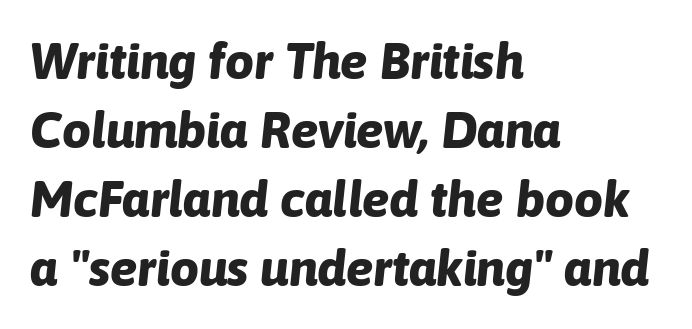
Leading matches the norm, producing a regular column. Compared with an ordinary text face, these strokes are far heavier — a full bold. In CSS terms this would be text-align: left. Note the varied advance widths — an 'i' is clearly narrower than an 'm'. The words here are not underlined. The lettering tilts uniformly, giving the passage an italic look.
